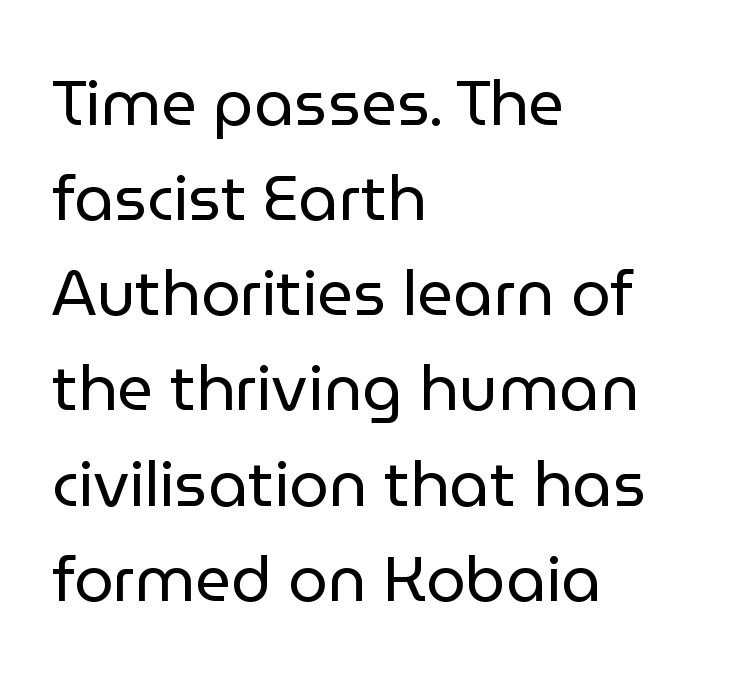
Horizontally, the lines are justified to the leading edge only. Looks like regular typesetting: each glyph gets only the width it needs. The rows are spaced the way most documents space them. Is this a sans? Yes — the strokes have no serifs.
